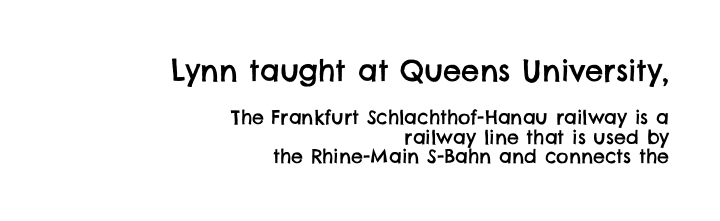
Q: Is the typeface a serif or a sans-serif typeface? A: Sans-serif.
Q: Is the text underlined? A: No.
Q: How is the paragraph aligned? A: Right-aligned.
Q: Is the spacing between letters normal or unusually wide? A: Normal.
Q: Is the spacing between lines tight, normal or loose? A: Tight.
Q: Which block of text is set in a larger size, the first (top) or the second (bottom)? A: The first (top) one.
Q: Width (condensed, normal, or wide)? A: Normal.
Q: Stroke contrast? A: Low.
Q: x-height? A: Large.
Q: Monospaced? A: No.
